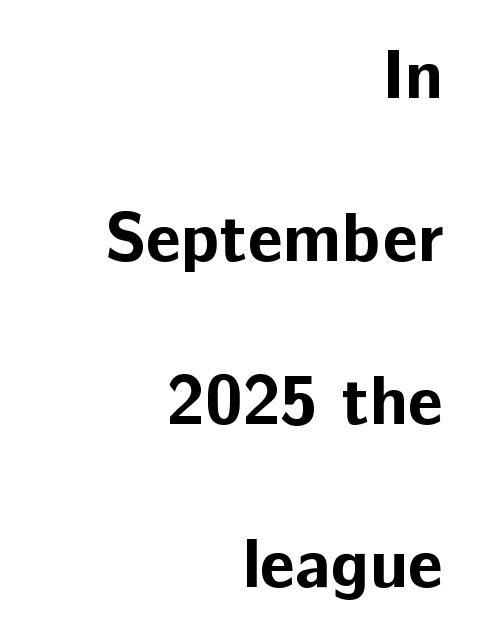
The image shows 69 px bold sans-serif type, upright; set right-aligned, loose line spacing (2.36x), normal letter spacing, not underlined; low stroke contrast and a medium x-height.
